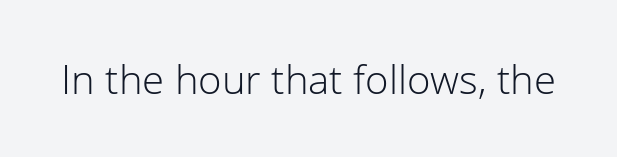
{"serif": "no", "italic": "no", "bold": "no", "weight": "light", "width": "normal", "stroke_contrast": "low", "x_height": "medium", "monospaced": "no", "underline": "no", "letter_spacing": "normal", "letter_spacing_em": 0.0, "glyph_px": 40}
